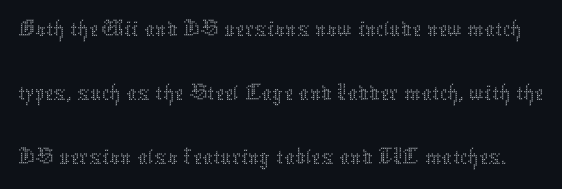
{"italic": "no", "bold": "no", "weight": "thin", "width": "normal", "stroke_contrast": "medium", "x_height": "medium", "monospaced": "no", "underline": "no", "line_spacing_ratio": 1.23, "letter_spacing": "normal", "letter_spacing_em": 0.0, "glyph_px": 52}
